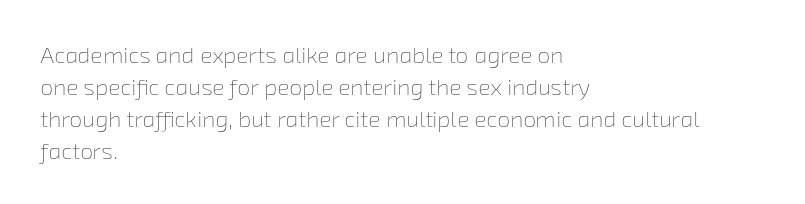
{"bold": "no", "underline": "no", "align": "left", "line_spacing": "normal", "line_spacing_ratio": 1.39, "letter_spacing": "normal", "letter_spacing_em": 0.0, "glyph_px": 23}
